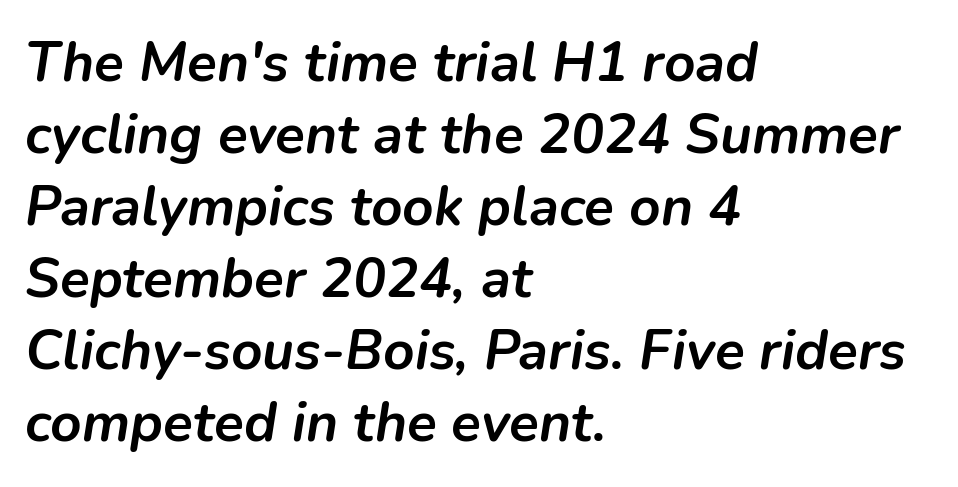
The image shows 55 px semibold type, italic (leaning right); set left-aligned, normal line spacing (1.31x), normal letter spacing, not underlined; low stroke contrast and a medium x-height.
